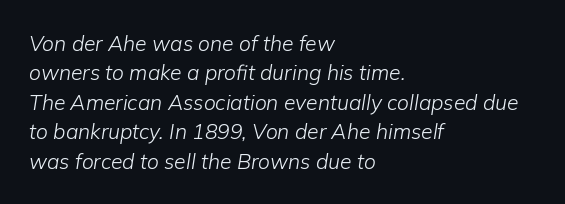
{"italic": "yes", "lean": "right", "slant_degrees": 9, "bold": "no", "underline": "no", "align": "left", "line_spacing": "normal", "line_spacing_ratio": 1.4, "letter_spacing": "normal", "letter_spacing_em": 0.0, "glyph_px": 21}
